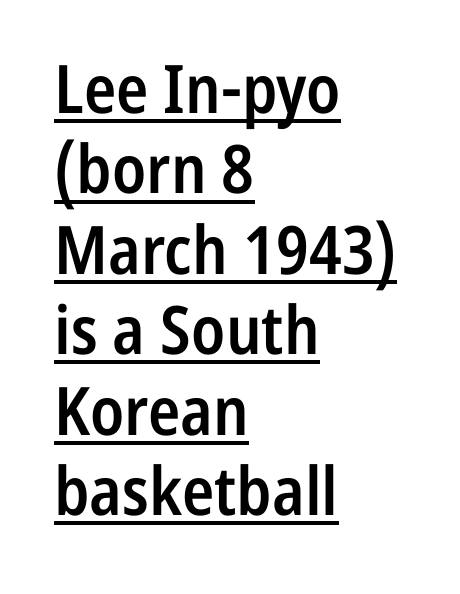
The image shows 67 px semibold, condensed sans-serif type, upright; set left-aligned, line spacing 1.2x, normal letter spacing, underlined; low stroke contrast and a medium x-height.
